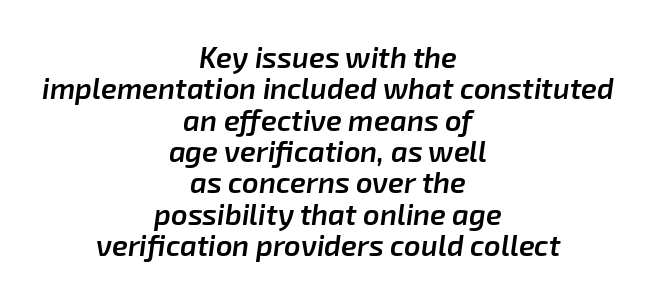
The image shows 29 px semibold type, italic (leaning right); set centered, tight line spacing (1.08x), normal letter spacing, not underlined; low stroke contrast and a medium x-height.
